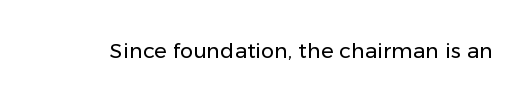
Q: Is the text bold? A: No.
Q: Is the text italic (slanted)? A: No, it is upright.
Q: Is the text underlined? A: No.
Q: Is the spacing between letters normal or unusually wide? A: Normal.
